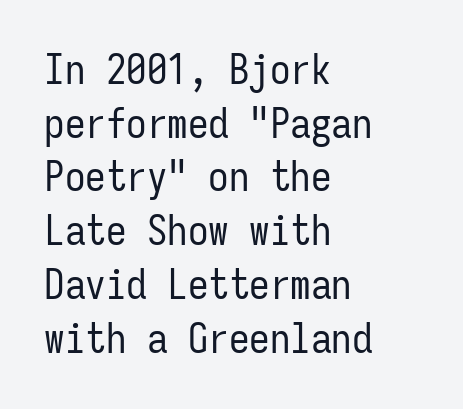
{"serif": "no", "italic": "no", "bold": "no", "weight": "regular", "width": "condensed", "stroke_contrast": "low", "x_height": "medium", "monospaced": "yes", "underline": "no", "align": "left", "line_spacing": "normal", "line_spacing_ratio": 1.31, "letter_spacing": "normal", "letter_spacing_em": 0.0, "glyph_px": 41}
